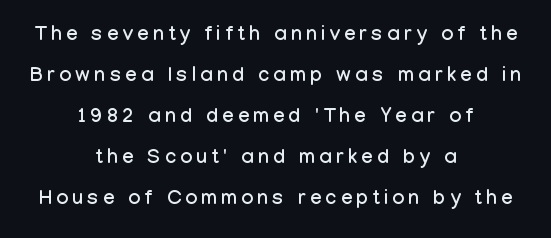
The lines are spread far apart with generous leading. Characters follow at a spacing far wider than the type designer built in. Descenders are the only things crossing below the line. Designer's note — italics off, roman on.
